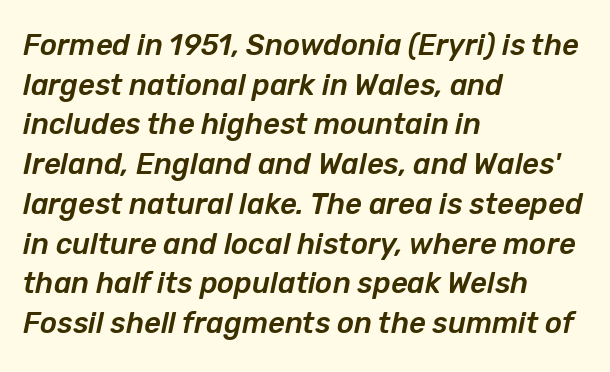
Spacing verdict: proportional, widths tailored to each character. Slant detected: the letters are inclined. Does the leading feel generous? No, just average. The zone under the glyphs is completely vacant.
